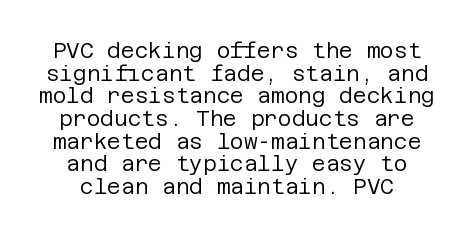
{"italic": "no", "bold": "no", "underline": "no", "line_spacing": "tight", "line_spacing_ratio": 1.08, "letter_spacing": "normal", "letter_spacing_em": 0.0, "glyph_px": 21}
